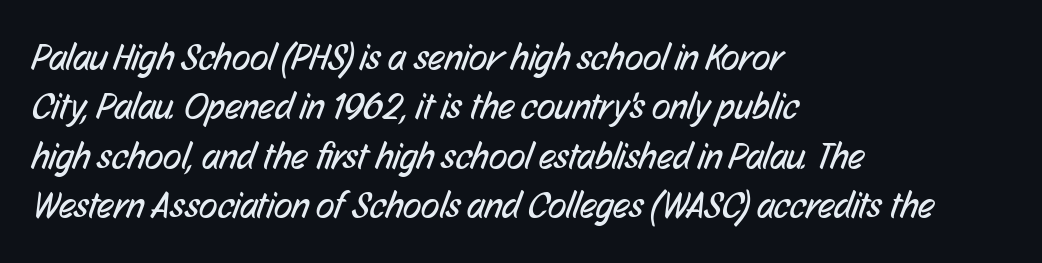
Nope, no serifs anywhere on these letters. Compared with a centered layout, this one pins lines to the left instead. Letters rest on an invisible, unmarked baseline. These glyphs show unthickened strokes, regular width or finer. What's the leading like? Ordinary, nothing unusual.
